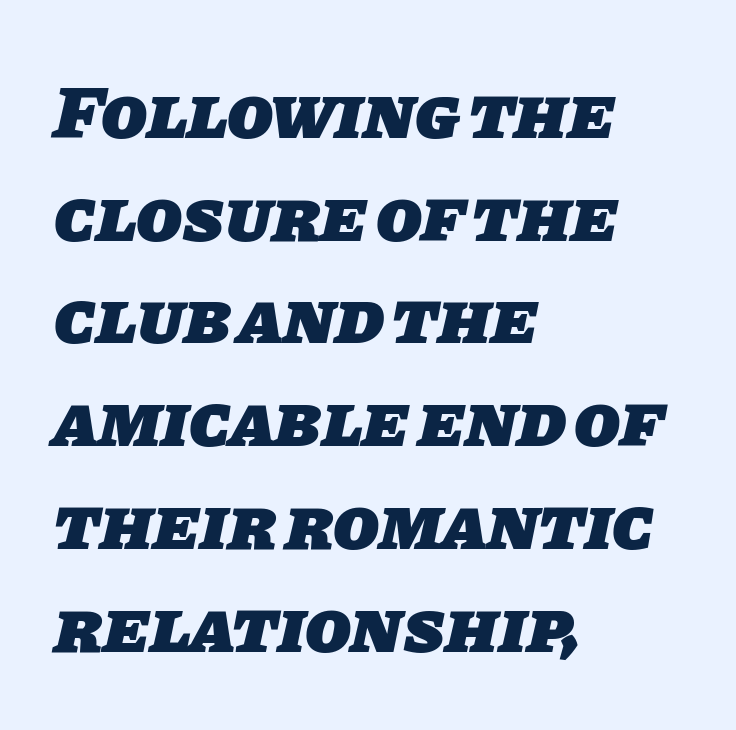
Q: Is the text bold? A: Yes.
Q: Is the typeface a serif or a sans-serif typeface? A: Serif.
Q: Is the text underlined? A: No.
Q: How is the paragraph aligned? A: Left-aligned.
Q: Is the spacing between letters normal or unusually wide? A: Normal.
Q: Is the spacing between lines tight, normal or loose? A: Normal.
Q: Width (condensed, normal, or wide)? A: Normal.
Q: Stroke contrast? A: Low.
Q: x-height? A: Large.
Q: Monospaced? A: No.
